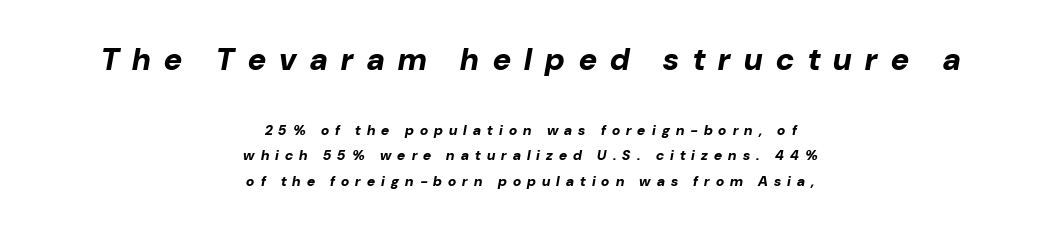
Q: Is the text bold? A: Yes.
Q: Is the text italic (slanted)? A: Yes, it leans right by about 10 degrees.
Q: Is the text underlined? A: No.
Q: How is the paragraph aligned? A: Centered.
Q: Is the spacing between letters normal or unusually wide? A: Unusually wide.
Q: Which block of text is set in a larger size, the first (top) or the second (bottom)? A: The first (top) one.
Q: Width (condensed, normal, or wide)? A: Normal.
Q: Stroke contrast? A: Low.
Q: x-height? A: Medium.
Q: Monospaced? A: No.
